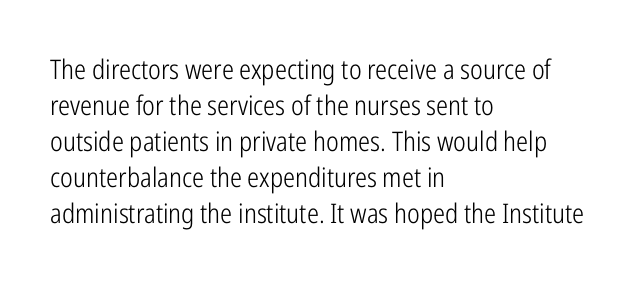
The image shows 27 px text type, upright; set left-aligned, normal line spacing (1.33x), normal letter spacing, not underlined.
